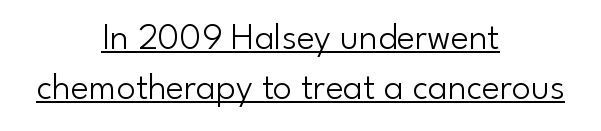
The image shows 38 px light sans-serif type, upright; set centered, normal line spacing (1.32x), normal letter spacing, underlined; low stroke contrast and a small x-height.
